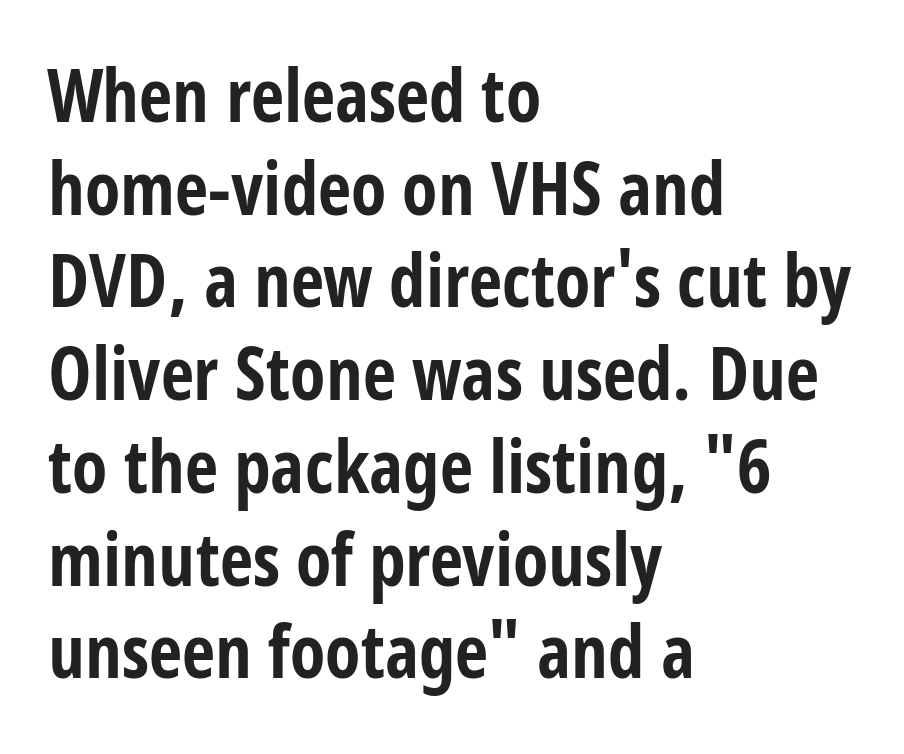
Q: Is the text bold? A: Yes.
Q: Is the text italic (slanted)? A: No, it is upright.
Q: Is the typeface a serif or a sans-serif typeface? A: Sans-serif.
Q: Is the text underlined? A: No.
Q: How is the paragraph aligned? A: Left-aligned.
Q: Is the spacing between letters normal or unusually wide? A: Normal.
Q: Is the spacing between lines tight, normal or loose? A: Normal.
Q: Width (condensed, normal, or wide)? A: Condensed.
Q: Stroke contrast? A: Low.
Q: x-height? A: Large.
Q: Monospaced? A: No.
